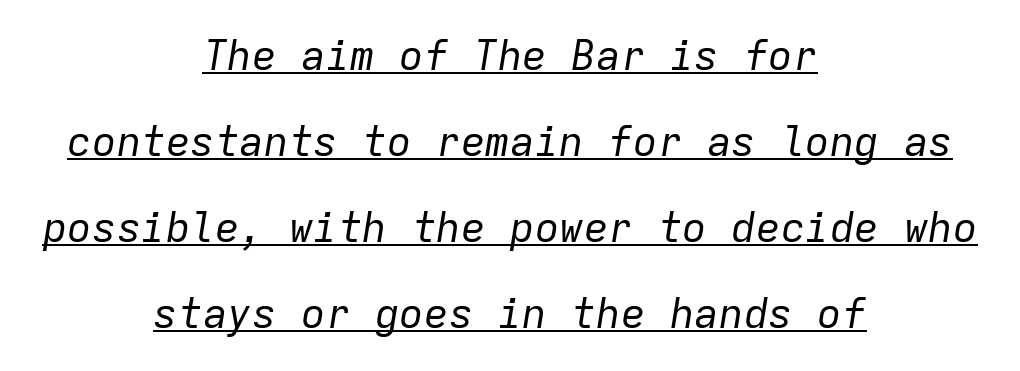
{"italic": "yes", "lean": "right", "slant_degrees": 9, "bold": "no", "weight": "regular", "width": "normal", "stroke_contrast": "low", "x_height": "medium", "monospaced": "yes", "underline": "yes", "align": "center", "line_spacing": "loose", "line_spacing_ratio": 2.1, "letter_spacing": "normal", "letter_spacing_em": 0.0, "glyph_px": 41}
